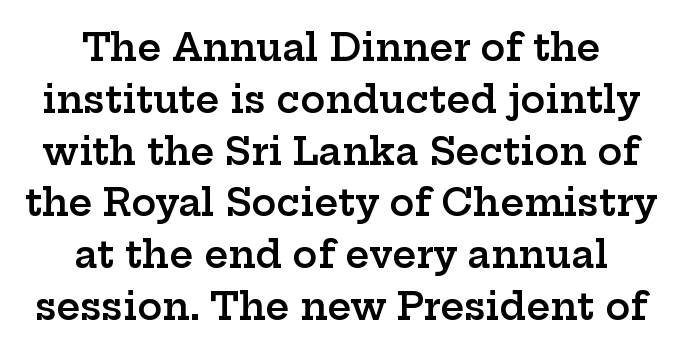
The image shows 37 px semibold, wide serif type, upright; set centered, normal line spacing (1.4x), normal letter spacing, not underlined; low stroke contrast and a medium x-height.
